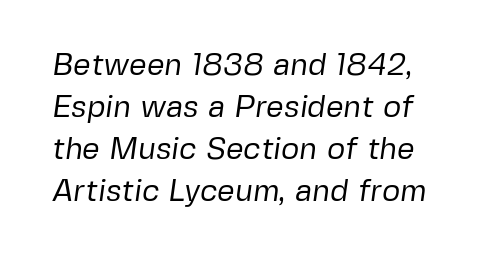
Q: Is the text bold? A: No.
Q: Is the typeface a serif or a sans-serif typeface? A: Sans-serif.
Q: Is the text underlined? A: No.
Q: Is the spacing between letters normal or unusually wide? A: Normal.
Q: Is the spacing between lines tight, normal or loose? A: Normal.
Q: Width (condensed, normal, or wide)? A: Normal.
Q: Stroke contrast? A: Low.
Q: x-height? A: Medium.
Q: Monospaced? A: No.
